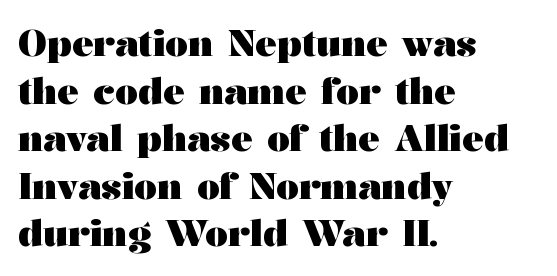
A typesetter would label this face a serif. The designer left line spacing at the default. Words float on clear page, feet unadorned. Short and long lines alike share a common starting point at left. Look at the tracking — it's just the regular setting, nothing added.
